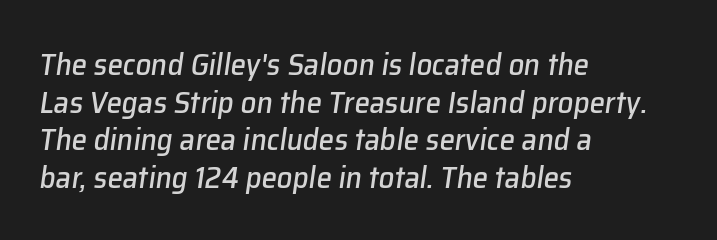
Q: Is the text italic (slanted)? A: Yes, it leans right by about 8 degrees.
Q: Is the text underlined? A: No.
Q: How is the paragraph aligned? A: Left-aligned.
Q: Is the spacing between letters normal or unusually wide? A: Normal.
Q: Width (condensed, normal, or wide)? A: Normal.
Q: Stroke contrast? A: Low.
Q: x-height? A: Medium.
Q: Monospaced? A: No.
